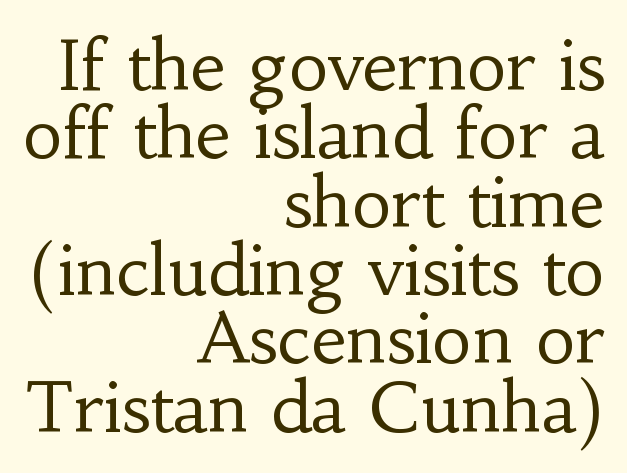
{"serif": "yes", "italic": "no", "bold": "no", "weight": "regular", "width": "normal", "stroke_contrast": "low", "x_height": "small", "monospaced": "no", "underline": "no", "align": "right", "line_spacing": "tight", "line_spacing_ratio": 0.99, "letter_spacing": "normal", "letter_spacing_em": 0.0, "glyph_px": 69}
